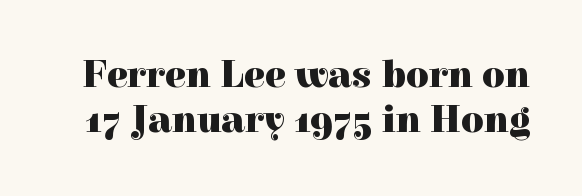
A roman cut, with each character standing at attention. These lines are composed in type with serifs. This rendering features lettering with no underline. These lines are rendered in a variable-pitch font.
